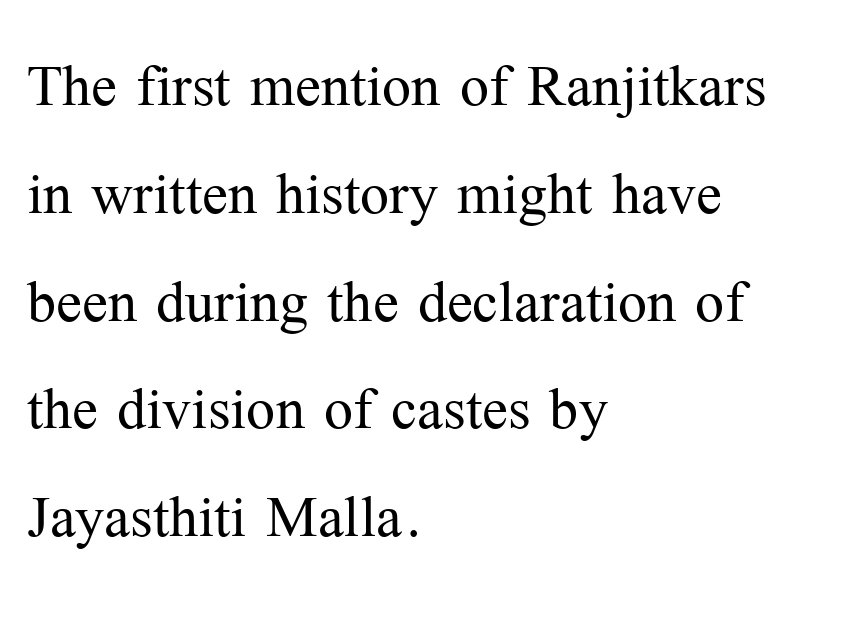
The image shows 77 px light serif type, upright; set left-aligned, normal line spacing (1.4x), normal letter spacing, not underlined; medium stroke contrast and a medium x-height.
